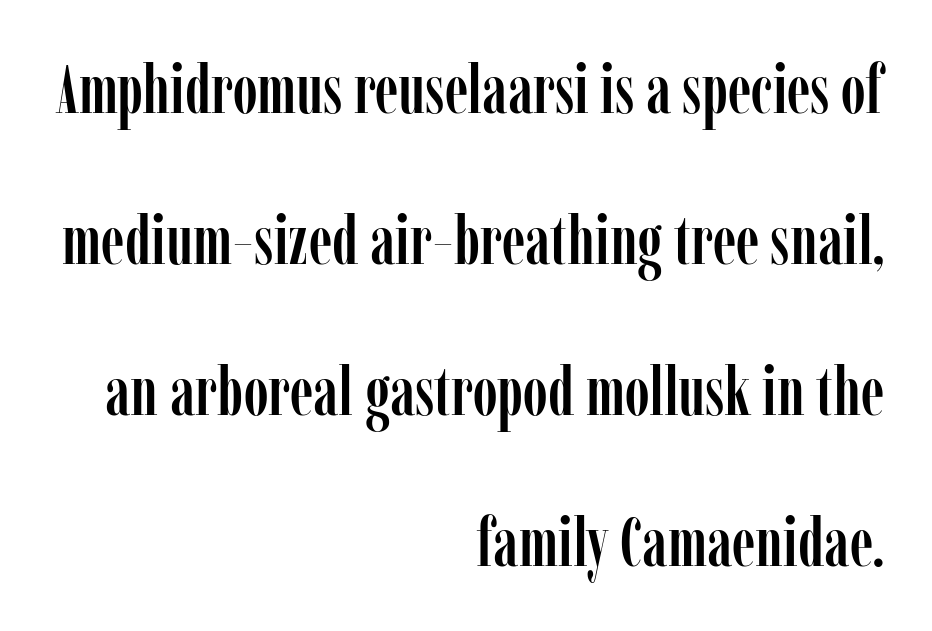
The image shows 68 px condensed serif type, upright; set right-aligned, loose line spacing (2.22x), normal letter spacing, not underlined; low stroke contrast and a medium x-height.
